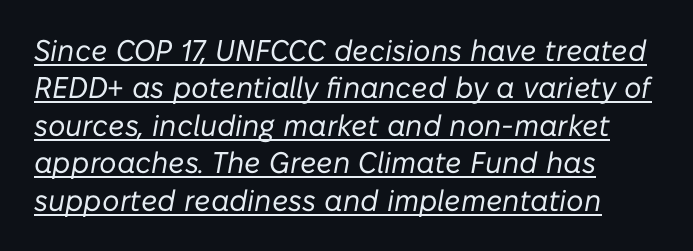
Q: Is the text bold? A: No.
Q: Is the text italic (slanted)? A: Yes, it leans right by about 10 degrees.
Q: Is the text underlined? A: Yes.
Q: How is the paragraph aligned? A: Left-aligned.
Q: Is the spacing between letters normal or unusually wide? A: Normal.
Q: Is the spacing between lines tight, normal or loose? A: Normal.
Q: Width (condensed, normal, or wide)? A: Normal.
Q: Stroke contrast? A: Low.
Q: x-height? A: Medium.
Q: Monospaced? A: No.
